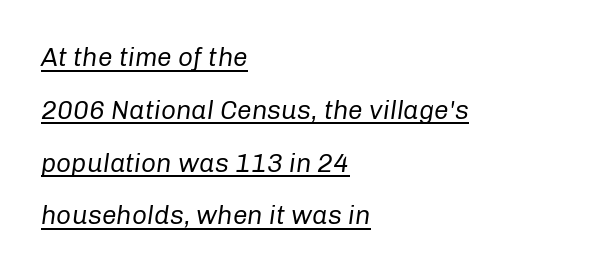
{"italic": "yes", "lean": "right", "slant_degrees": 8, "bold": "no", "underline": "yes", "align": "left", "line_spacing": "loose", "line_spacing_ratio": 2.03, "letter_spacing": "normal", "letter_spacing_em": 0.0, "glyph_px": 26}
